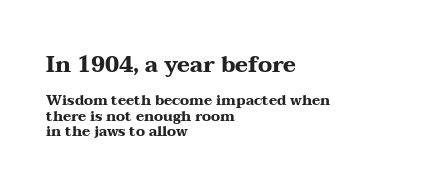
The designer dialed line spacing down below the default. Scale decreases going downward across the two blocks. Tall strokes in this sample are plumb rather than angled. Standard letterfit; no display-style spreading of the glyphs.
